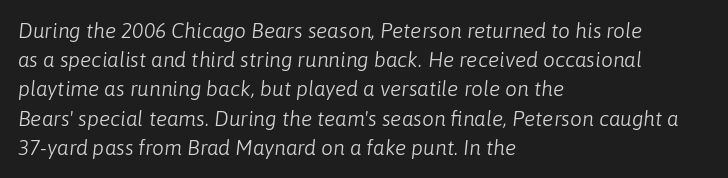
{"italic": "yes", "lean": "right", "slant_degrees": 6, "bold": "no", "underline": "no", "align": "left", "line_spacing": "normal", "line_spacing_ratio": 1.39, "letter_spacing": "normal", "letter_spacing_em": 0.0, "glyph_px": 21}
